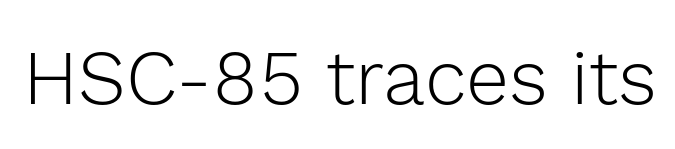
The image shows 77 px light sans-serif type, upright; set normal letter spacing, not underlined; a medium x-height.
